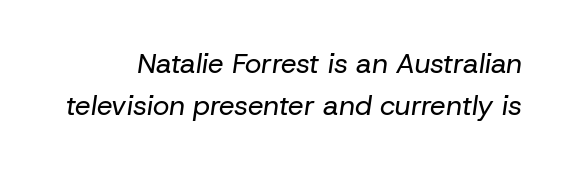
Q: Is the text bold? A: No.
Q: Is the text italic (slanted)? A: Yes, it leans right by about 8 degrees.
Q: Is the text underlined? A: No.
Q: Is the spacing between letters normal or unusually wide? A: Normal.
Q: Is the spacing between lines tight, normal or loose? A: Normal.
Q: Width (condensed, normal, or wide)? A: Normal.
Q: Stroke contrast? A: Low.
Q: x-height? A: Medium.
Q: Monospaced? A: No.
